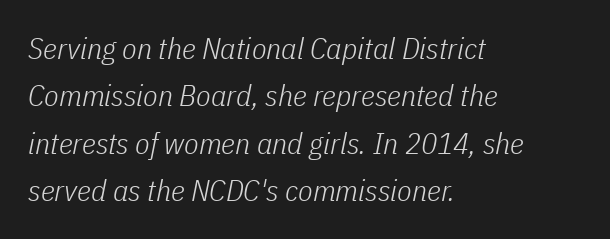
The characters are drawn with everyday or finer stroke widths. Is this a fixed-width face? No — the glyphs have proportional, varying widths. Yep, that's italic — everything's leaning. The type is set solid horizontally, with unmodified tracking. Compared with a centered layout, this one pins lines to the left instead.
